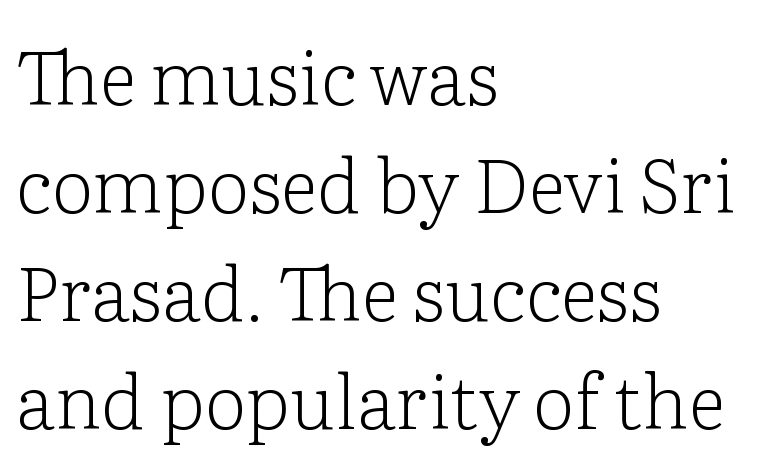
Look at the tracking — it's just the regular setting, nothing added. A serif font was chosen for this passage. Is this a heavy cut? Hardly; it is regular or lighter. Short and long lines alike share a common starting point at left.
